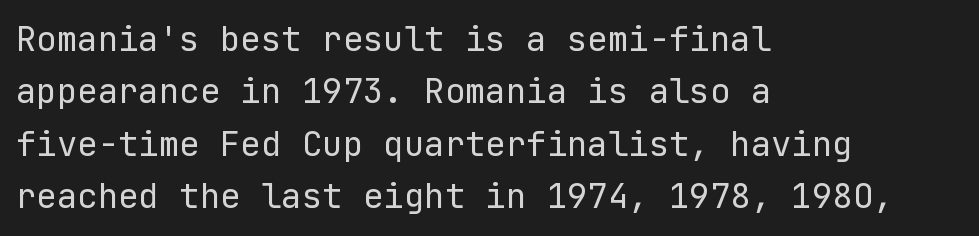
Q: Is the text bold? A: No.
Q: Is the text italic (slanted)? A: No, it is upright.
Q: Is the typeface a serif or a sans-serif typeface? A: Sans-serif.
Q: Is the text underlined? A: No.
Q: How is the paragraph aligned? A: Left-aligned.
Q: Is the spacing between letters normal or unusually wide? A: Normal.
Q: Is the spacing between lines tight, normal or loose? A: Normal.
Q: Width (condensed, normal, or wide)? A: Normal.
Q: Stroke contrast? A: Low.
Q: x-height? A: Medium.
